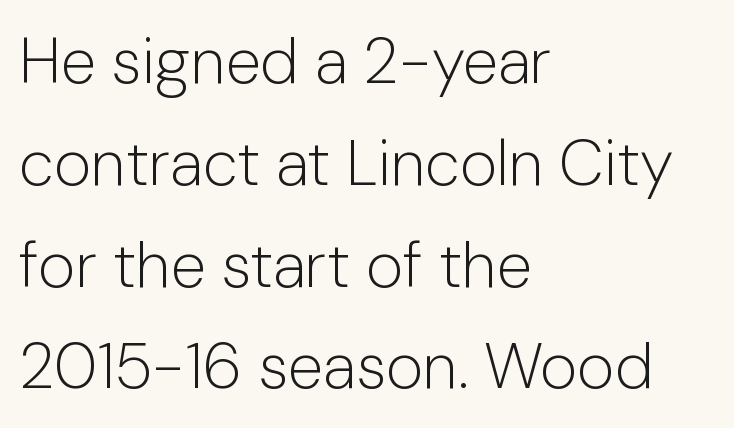
{"serif": "no", "italic": "no", "bold": "no", "weight": "light", "width": "normal", "stroke_contrast": "low", "x_height": "medium", "monospaced": "no", "underline": "no", "align": "left", "line_spacing": "normal", "line_spacing_ratio": 1.59, "letter_spacing": "normal", "letter_spacing_em": 0.0, "glyph_px": 64}
